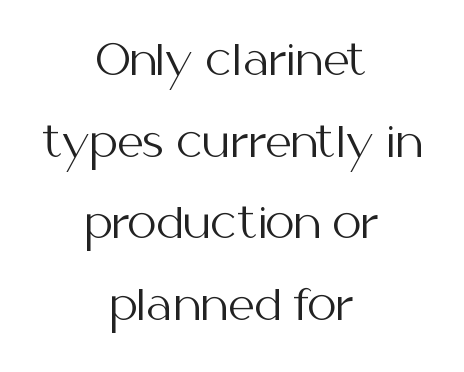
Q: Is the text bold? A: No.
Q: Is the text italic (slanted)? A: No, it is upright.
Q: Is the typeface a serif or a sans-serif typeface? A: Sans-serif.
Q: Is the text underlined? A: No.
Q: How is the paragraph aligned? A: Centered.
Q: Is the spacing between letters normal or unusually wide? A: Normal.
Q: Is the spacing between lines tight, normal or loose? A: Loose.
Q: Width (condensed, normal, or wide)? A: Normal.
Q: Stroke contrast? A: Medium.
Q: x-height? A: Medium.
Q: Monospaced? A: No.
